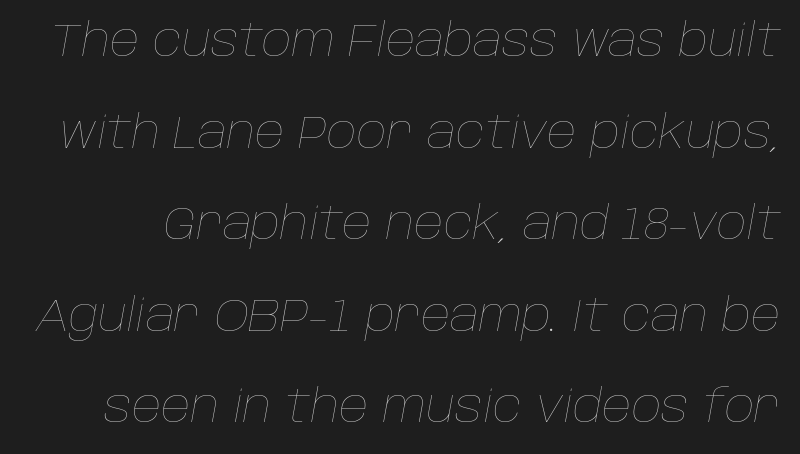
Q: Is the text bold? A: No.
Q: Is the text italic (slanted)? A: Yes, it leans right by about 10 degrees.
Q: Is the text underlined? A: No.
Q: Is the spacing between letters normal or unusually wide? A: Normal.
Q: Is the spacing between lines tight, normal or loose? A: Loose.
Q: Width (condensed, normal, or wide)? A: Normal.
Q: Stroke contrast? A: Low.
Q: x-height? A: Large.
Q: Monospaced? A: No.
